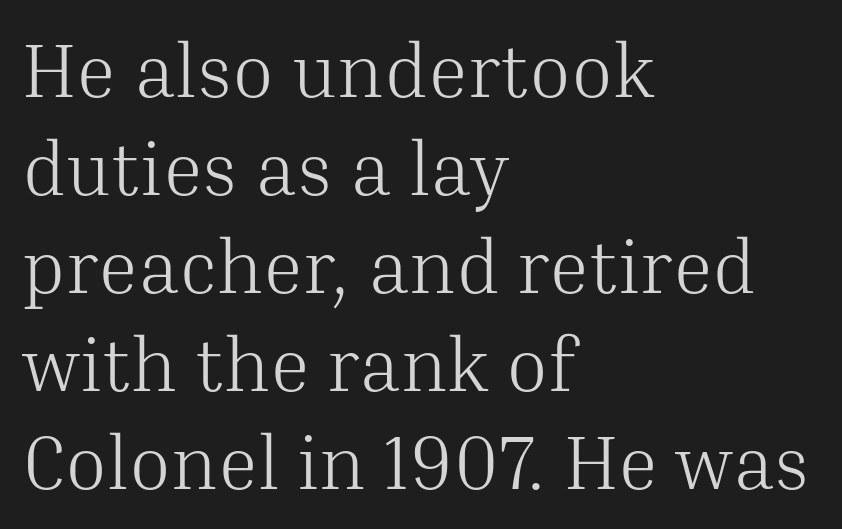
Small tapered or slab feet sit at the stroke ends, so this counts as serif. The designer left line spacing at the default. It's the straight-up-and-down kind of type. Leftover space on each line is placed entirely after the last word.
